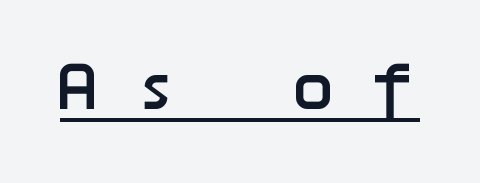
Is there any slant? The stems are plumb. Does extra space separate the letters? Yes, quite a lot of it. In designer terms, the underline attribute is active on this setting. You'd pick this weight for a headline — it's a proper bold.
